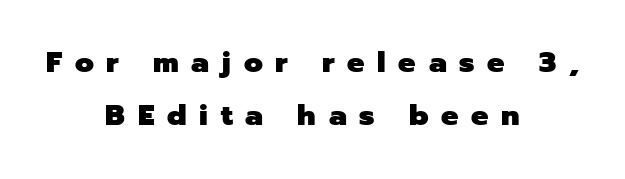
Q: Is the text bold? A: Yes.
Q: Is the text italic (slanted)? A: No, it is upright.
Q: Is the typeface a serif or a sans-serif typeface? A: Sans-serif.
Q: Is the text underlined? A: No.
Q: How is the paragraph aligned? A: Centered.
Q: Is the spacing between letters normal or unusually wide? A: Unusually wide.
Q: Width (condensed, normal, or wide)? A: Normal.
Q: Stroke contrast? A: Low.
Q: x-height? A: Medium.
Q: Monospaced? A: No.
